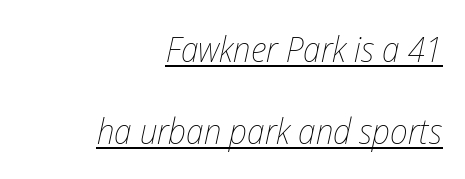
The typography opts for an oblique posture over an upright one. Think of a printed novel: that variable character pitch is what you see here. The designer dialed line spacing up above the default. Letter spacing: default.
